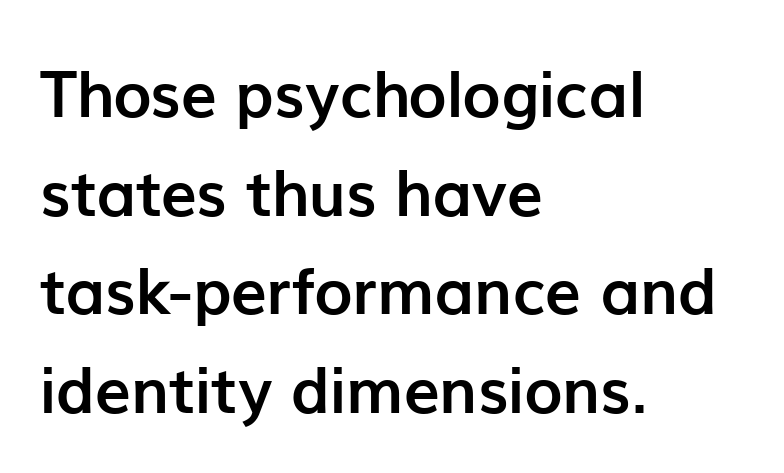
Q: Is the text bold? A: Yes.
Q: Is the text italic (slanted)? A: No, it is upright.
Q: Is the typeface a serif or a sans-serif typeface? A: Sans-serif.
Q: Is the text underlined? A: No.
Q: How is the paragraph aligned? A: Left-aligned.
Q: Is the spacing between letters normal or unusually wide? A: Normal.
Q: Is the spacing between lines tight, normal or loose? A: Normal.
Q: Width (condensed, normal, or wide)? A: Normal.
Q: Stroke contrast? A: Low.
Q: x-height? A: Medium.
Q: Monospaced? A: No.
